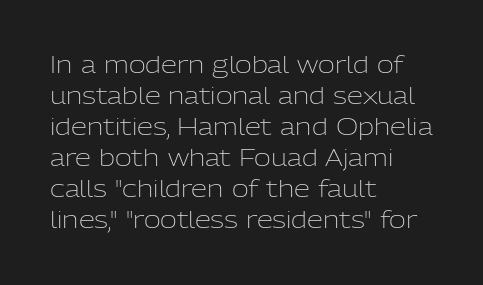
The image shows 23 px text type, upright; set left-aligned, normal line spacing (1.35x), normal letter spacing, not underlined.
